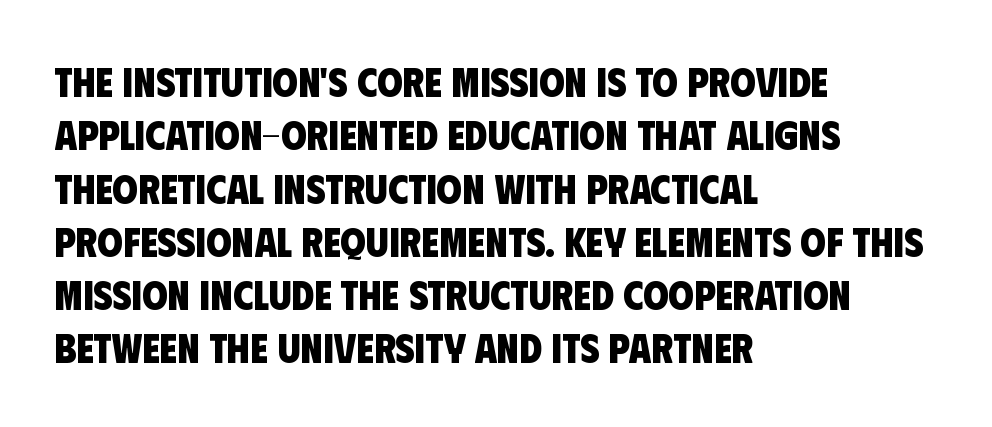
Q: Is the text bold? A: Yes.
Q: Is the typeface a serif or a sans-serif typeface? A: Sans-serif.
Q: Is the text underlined? A: No.
Q: How is the paragraph aligned? A: Left-aligned.
Q: Is the spacing between letters normal or unusually wide? A: Normal.
Q: Is the spacing between lines tight, normal or loose? A: Normal.
Q: Width (condensed, normal, or wide)? A: Condensed.
Q: Stroke contrast? A: Low.
Q: x-height? A: Large.
Q: Monospaced? A: No.
